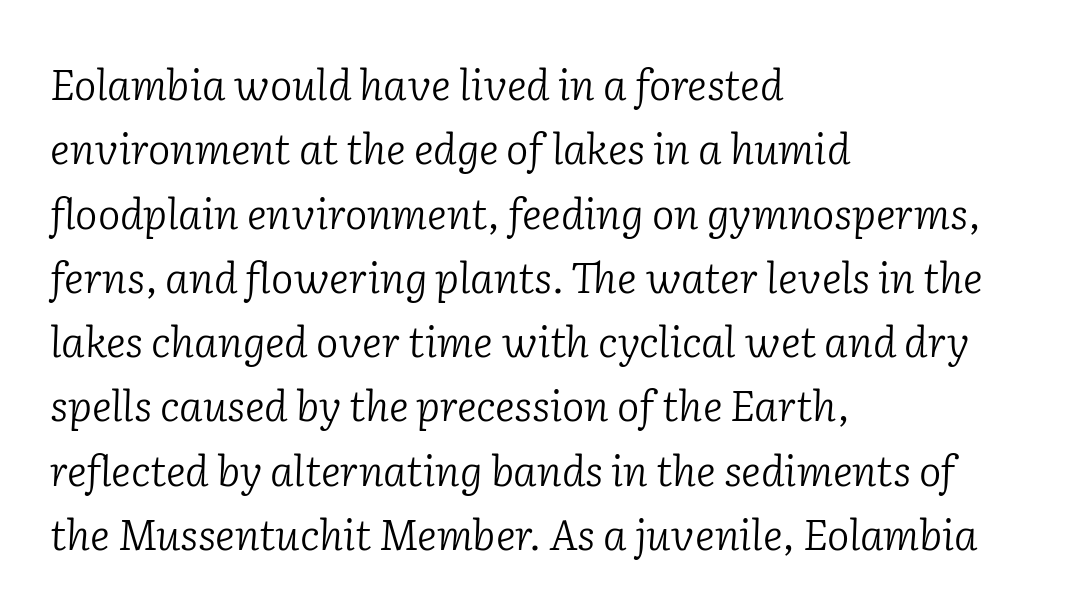
Q: Is the text bold? A: No.
Q: Is the text italic (slanted)? A: Yes, it leans right by about 2 degrees.
Q: Is the typeface a serif or a sans-serif typeface? A: Serif.
Q: Is the text underlined? A: No.
Q: How is the paragraph aligned? A: Left-aligned.
Q: Is the spacing between letters normal or unusually wide? A: Normal.
Q: Is the spacing between lines tight, normal or loose? A: Normal.
Q: Width (condensed, normal, or wide)? A: Normal.
Q: Stroke contrast? A: Low.
Q: x-height? A: Medium.
Q: Monospaced? A: No.
